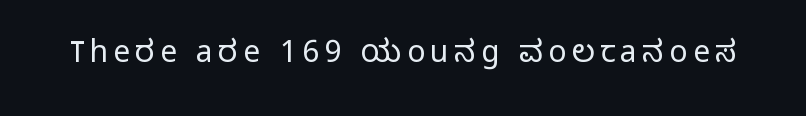
{"serif": "no", "italic": "no", "bold": "no", "weight": "light", "width": "normal", "stroke_contrast": "low", "x_height": "medium", "monospaced": "no", "underline": "no", "glyph_px": 30}
